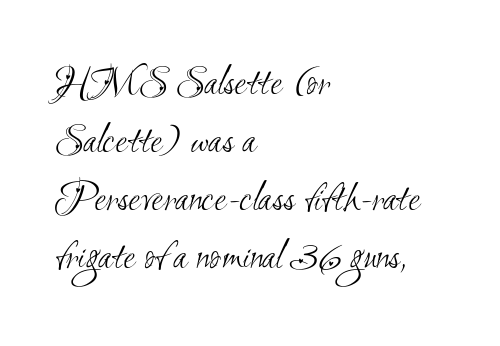
{"serif": "no", "bold": "no", "weight": "light", "width": "condensed", "stroke_contrast": "medium", "x_height": "small", "monospaced": "no", "underline": "no", "align": "left", "line_spacing": "normal", "line_spacing_ratio": 1.35, "letter_spacing": "normal", "letter_spacing_em": 0.0, "glyph_px": 43}
